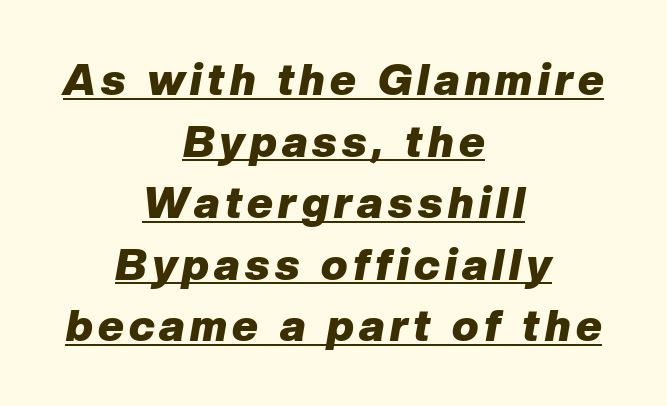
Q: Is the text bold? A: Yes.
Q: Is the text italic (slanted)? A: Yes, it leans right by about 10 degrees.
Q: Is the text underlined? A: Yes.
Q: How is the paragraph aligned? A: Centered.
Q: Is the spacing between lines tight, normal or loose? A: Normal.
Q: Width (condensed, normal, or wide)? A: Normal.
Q: Stroke contrast? A: Low.
Q: x-height? A: Medium.
Q: Monospaced? A: No.
